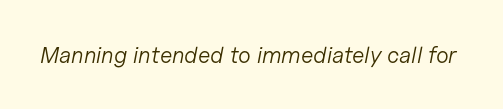
Q: Is the text bold? A: No.
Q: Is the text italic (slanted)? A: Yes, it leans right by about 11 degrees.
Q: Is the text underlined? A: No.
Q: Is the spacing between letters normal or unusually wide? A: Normal.
